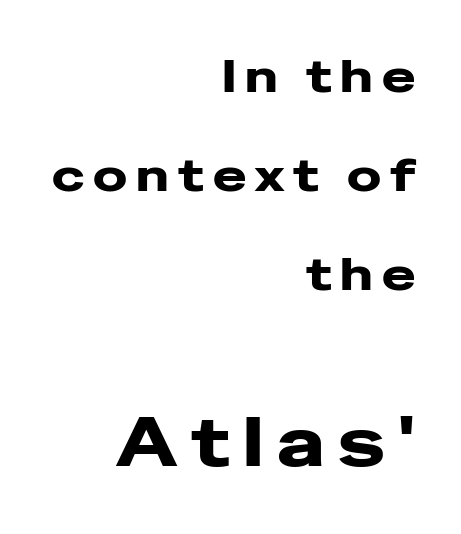
The image shows 68 px wide sans-serif type, upright; set right-aligned, loose line spacing (2.2x), unusually wide letter spacing (+0.2 em), not underlined; the second (bottom) block is 1.51x larger; low stroke contrast and a medium x-height.
